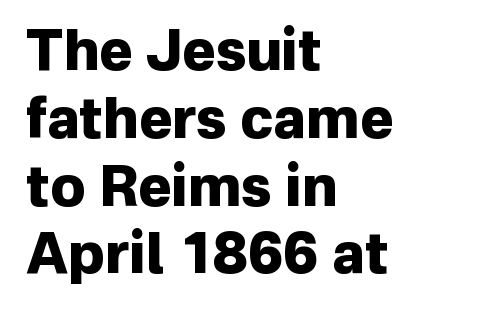
The image shows 56 px heavy sans-serif type, upright; set left-aligned, line spacing 1.21x, normal letter spacing, not underlined; low stroke contrast and a medium x-height.
